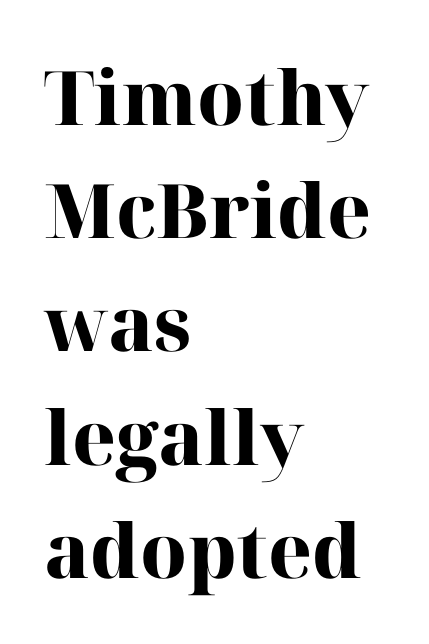
{"serif": "yes", "italic": "no", "bold": "yes", "weight": "heavy", "width": "normal", "stroke_contrast": "high", "x_height": "medium", "monospaced": "no", "underline": "no", "align": "left", "line_spacing": "normal", "line_spacing_ratio": 1.51, "letter_spacing": "normal", "letter_spacing_em": 0.0, "glyph_px": 75}
